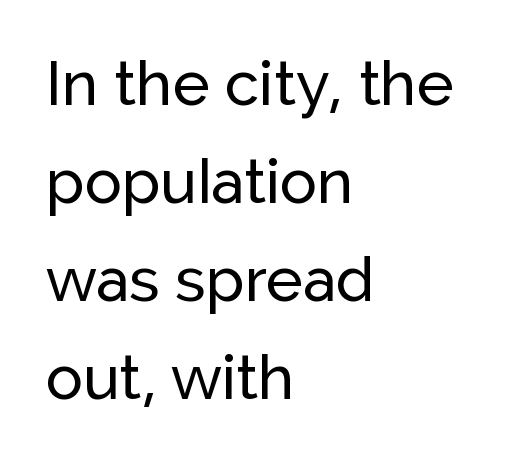
{"serif": "no", "italic": "no", "width": "normal", "stroke_contrast": "low", "x_height": "medium", "monospaced": "no", "underline": "no", "align": "left", "line_spacing": "normal", "line_spacing_ratio": 1.58, "letter_spacing": "normal", "letter_spacing_em": 0.0, "glyph_px": 62}
